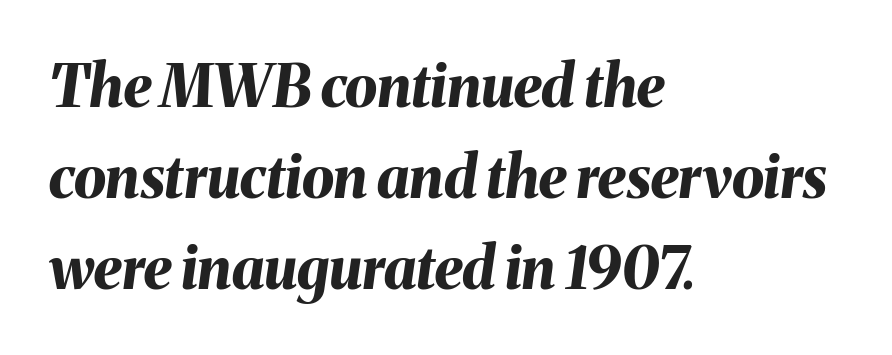
Q: Is the text bold? A: Yes.
Q: Is the text italic (slanted)? A: Yes, it leans right by about 8 degrees.
Q: Is the text underlined? A: No.
Q: How is the paragraph aligned? A: Left-aligned.
Q: Is the spacing between letters normal or unusually wide? A: Normal.
Q: Is the spacing between lines tight, normal or loose? A: Normal.
Q: Width (condensed, normal, or wide)? A: Normal.
Q: Stroke contrast? A: Medium.
Q: x-height? A: Medium.
Q: Monospaced? A: No.
